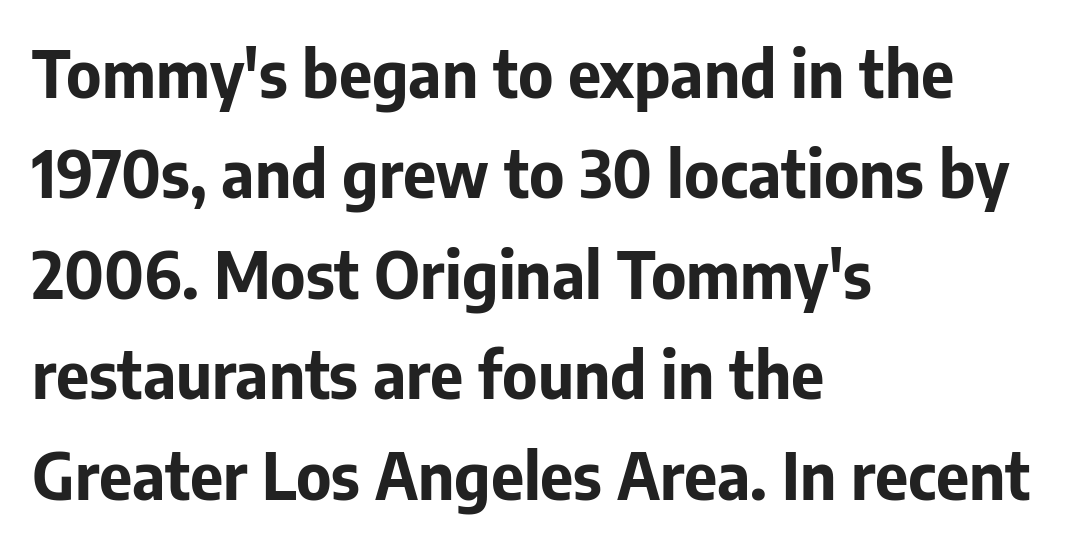
The font family rendered here belongs to the sans-serif group. This sample has the flowing, uneven cadence of proportional lettering. Every letter is thick-stroked: bold, no question. This sample keeps an unexceptional amount of space between lines. Any mark beneath the type? The region is blank.
